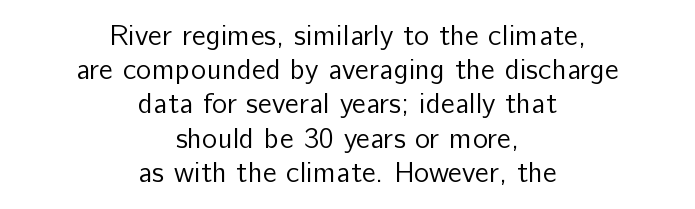
{"serif": "no", "italic": "no", "bold": "no", "weight": "regular", "width": "normal", "stroke_contrast": "low", "x_height": "medium", "monospaced": "no", "underline": "no", "align": "center", "line_spacing_ratio": 1.18, "letter_spacing": "normal", "letter_spacing_em": 0.0, "glyph_px": 29}
